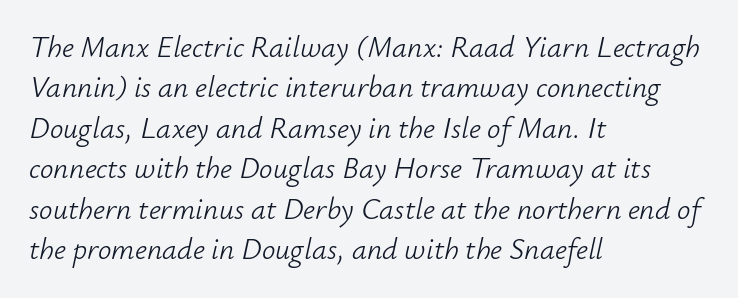
Q: Is the text bold? A: No.
Q: Is the text italic (slanted)? A: Yes, it leans right by about 12 degrees.
Q: Is the text underlined? A: No.
Q: How is the paragraph aligned? A: Left-aligned.
Q: Is the spacing between letters normal or unusually wide? A: Normal.
Q: Is the spacing between lines tight, normal or loose? A: Normal.
Q: Width (condensed, normal, or wide)? A: Normal.
Q: Stroke contrast? A: Low.
Q: x-height? A: Small.
Q: Monospaced? A: No.
